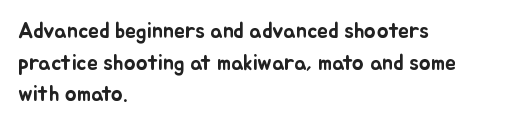
Ordinary non-slanted type is in use. Letter spacing: default. This sample is left-justified, so line endings fall wherever the words run out. Underline: absent. Successive baselines arrive at the customary interval.
